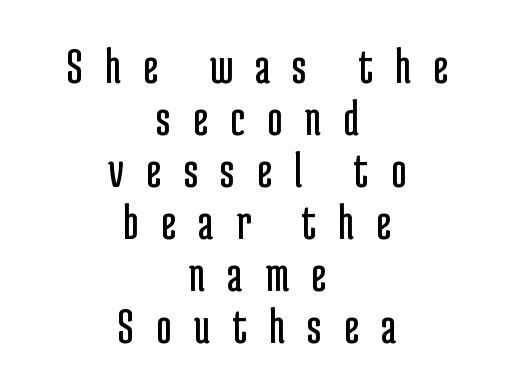
These lines are composed in type without serifs. The rendering uses natural spacing where letterforms have individual widths. No heavy texture on the line: the type isn't bold. Rendered with straight, roman letterforms.
